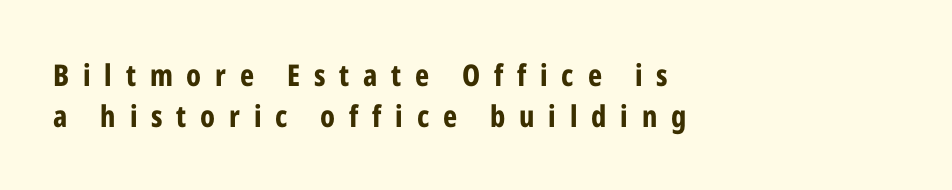
The image shows 30 px bold, condensed sans-serif type, upright; set left-aligned, normal line spacing (1.38x), unusually wide letter spacing (+0.46 em), not underlined; low stroke contrast and a medium x-height.
